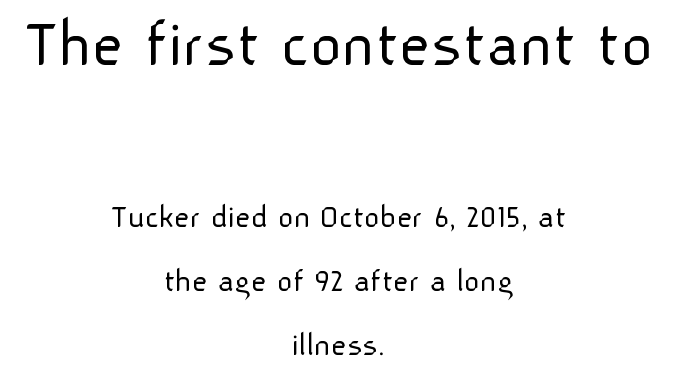
{"serif": "no", "italic": "no", "bold": "no", "weight": "light", "width": "normal", "stroke_contrast": "low", "x_height": "medium", "monospaced": "no", "underline": "no", "align": "center", "line_spacing_ratio": 1.89, "letter_spacing": "normal", "letter_spacing_em": 0.0, "larger_block": "first", "size_ratio": 2.03, "glyph_px": 69}
